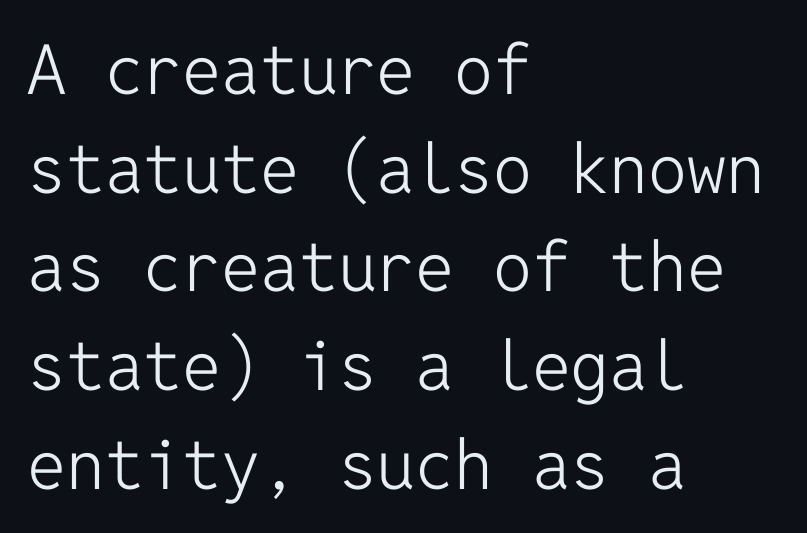
Reading down the block, your eye returns to a fixed left position each line. The strokes carry an ordinary text weight at most. Default kerning and tracking; the words read as compact shapes. The typography opts for an upright posture over an oblique one. What's the leading like? Ordinary, nothing unusual.
